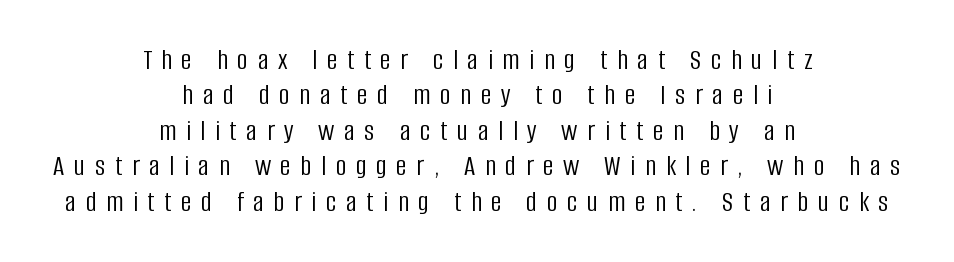
{"serif": "no", "italic": "no", "bold": "no", "weight": "light", "width": "condensed", "stroke_contrast": "low", "x_height": "large", "monospaced": "no", "underline": "no", "align": "center", "line_spacing_ratio": 1.18, "letter_spacing": "wide", "letter_spacing_em": 0.32, "glyph_px": 30}
